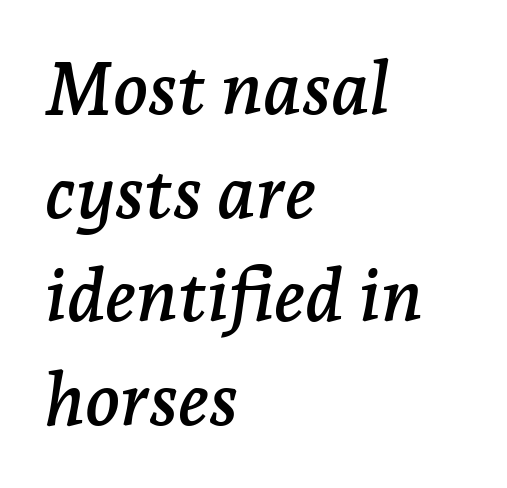
{"serif": "yes", "italic": "yes", "lean": "right", "slant_degrees": 7, "width": "normal", "stroke_contrast": "low", "x_height": "medium", "monospaced": "no", "underline": "no", "align": "left", "line_spacing": "normal", "line_spacing_ratio": 1.42, "letter_spacing": "normal", "letter_spacing_em": 0.0, "glyph_px": 73}
